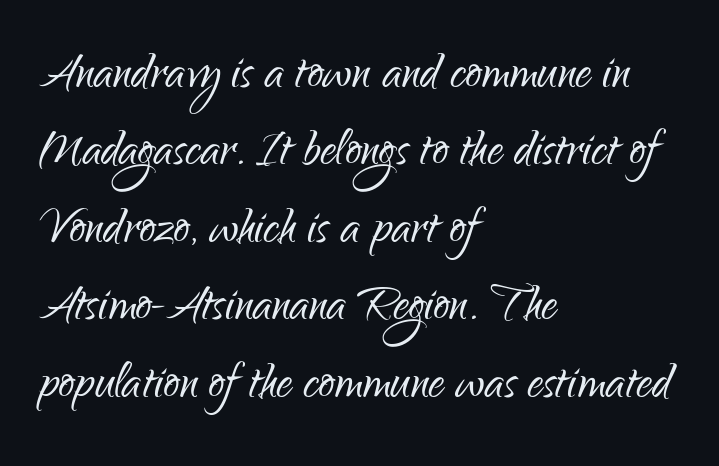
Decoration check: the copy has no underline. Between one letter and the next there's only the usual sliver of space. Caption: multi-line text, flush left, ragged right. Is this a heavy cut? Hardly; it is regular or lighter. Grotesque or geometric, the face here clearly has no serifs.
